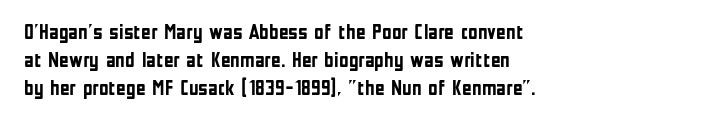
Q: Is the text bold? A: Yes.
Q: Is the text italic (slanted)? A: No, it is upright.
Q: Is the text underlined? A: No.
Q: How is the paragraph aligned? A: Left-aligned.
Q: Is the spacing between letters normal or unusually wide? A: Normal.
Q: Is the spacing between lines tight, normal or loose? A: Normal.
